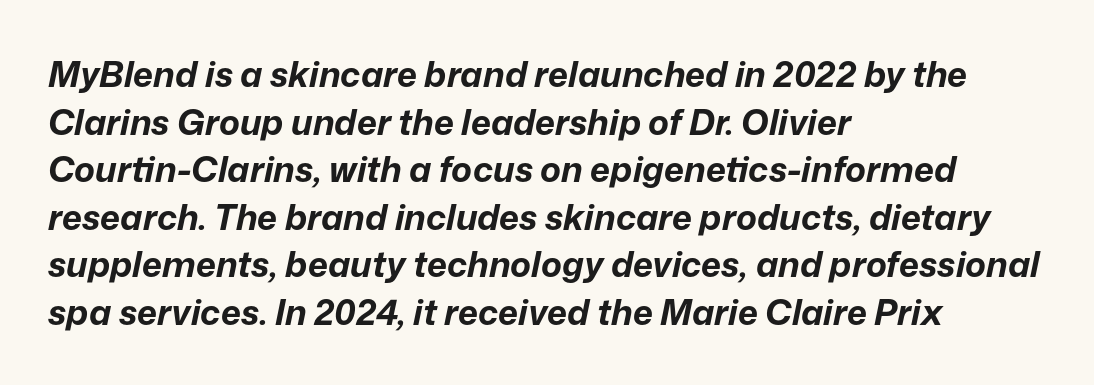
The image shows 35 px bold type, italic (leaning right); set left-aligned, normal line spacing (1.36x), normal letter spacing, not underlined; low stroke contrast and a medium x-height.
